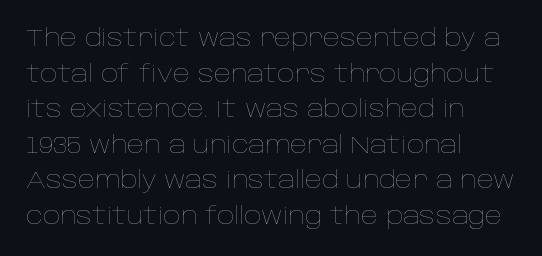
Q: Is the text bold? A: No.
Q: Is the text italic (slanted)? A: No, it is upright.
Q: Is the text underlined? A: No.
Q: How is the paragraph aligned? A: Left-aligned.
Q: Is the spacing between letters normal or unusually wide? A: Normal.
Q: Is the spacing between lines tight, normal or loose? A: Normal.
